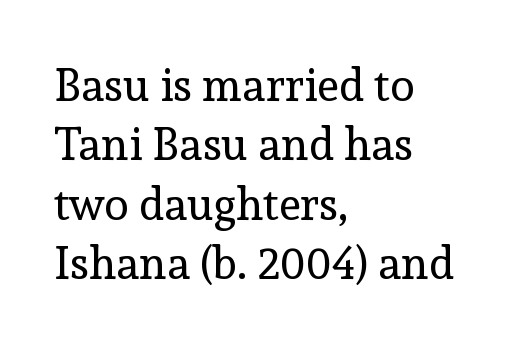
{"serif": "yes", "italic": "no", "bold": "no", "weight": "regular", "width": "normal", "x_height": "medium", "monospaced": "no", "underline": "no", "align": "left", "line_spacing": "normal", "line_spacing_ratio": 1.32, "letter_spacing": "normal", "letter_spacing_em": 0.0, "glyph_px": 45}
